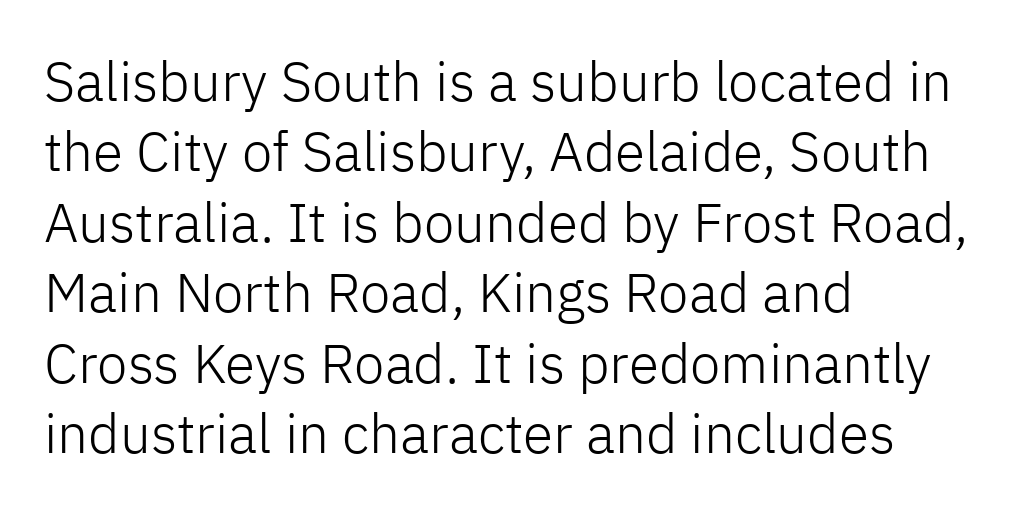
Q: Is the text bold? A: No.
Q: Is the text italic (slanted)? A: No, it is upright.
Q: Is the typeface a serif or a sans-serif typeface? A: Sans-serif.
Q: Is the text underlined? A: No.
Q: How is the paragraph aligned? A: Left-aligned.
Q: Is the spacing between letters normal or unusually wide? A: Normal.
Q: Is the spacing between lines tight, normal or loose? A: Normal.
Q: Width (condensed, normal, or wide)? A: Normal.
Q: Stroke contrast? A: Low.
Q: x-height? A: Medium.
Q: Monospaced? A: No.
